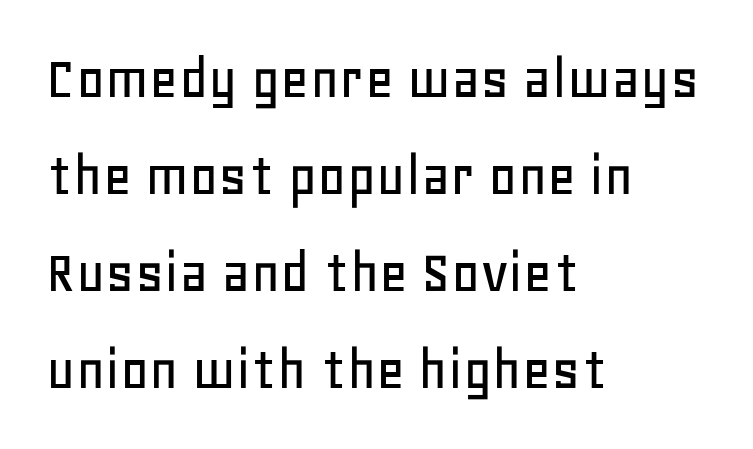
Q: Is the text italic (slanted)? A: No, it is upright.
Q: Is the typeface a serif or a sans-serif typeface? A: Sans-serif.
Q: Is the text underlined? A: No.
Q: How is the paragraph aligned? A: Left-aligned.
Q: Is the spacing between letters normal or unusually wide? A: Normal.
Q: Is the spacing between lines tight, normal or loose? A: Normal.
Q: Width (condensed, normal, or wide)? A: Normal.
Q: Stroke contrast? A: Low.
Q: x-height? A: Large.
Q: Monospaced? A: No.
